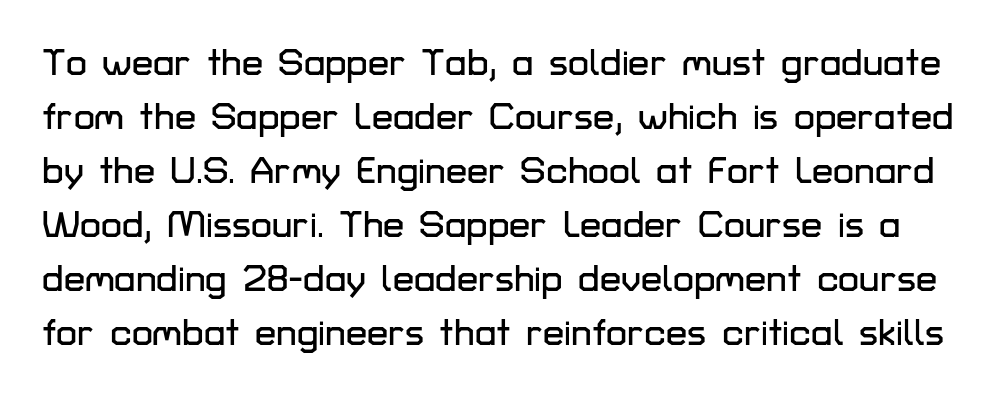
The image shows 38 px sans-serif type, upright; set normal line spacing (1.42x), normal letter spacing, not underlined; low stroke contrast and a medium x-height.
